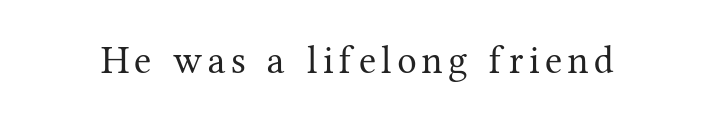
I'd call this a serif setting — the letters wear small feet. Weight: not bold — regular or lighter. Posture: straight, roman, zero tilt. Rule under the text: the space is simply empty.
